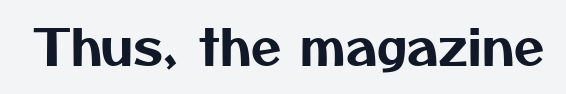
No feet cap the strokes, marking this as sans-serif type. A bare baseline throughout the passage. This sample uses plain, unmodified letter spacing. Each letter keeps its own natural width here, so spacing adapts to shape.
